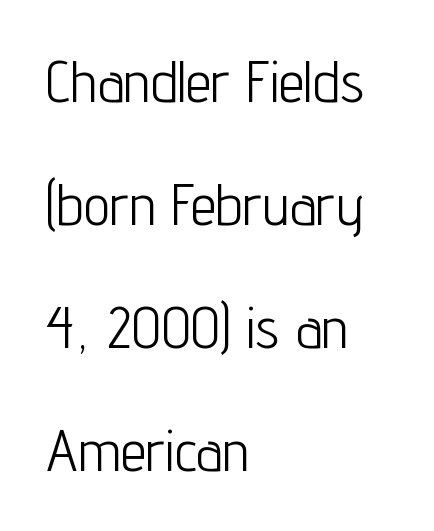
{"serif": "no", "italic": "no", "bold": "no", "weight": "light", "width": "condensed", "stroke_contrast": "low", "x_height": "medium", "monospaced": "no", "underline": "no", "align": "left", "line_spacing": "loose", "line_spacing_ratio": 2.12, "letter_spacing": "normal", "letter_spacing_em": 0.0, "glyph_px": 58}
